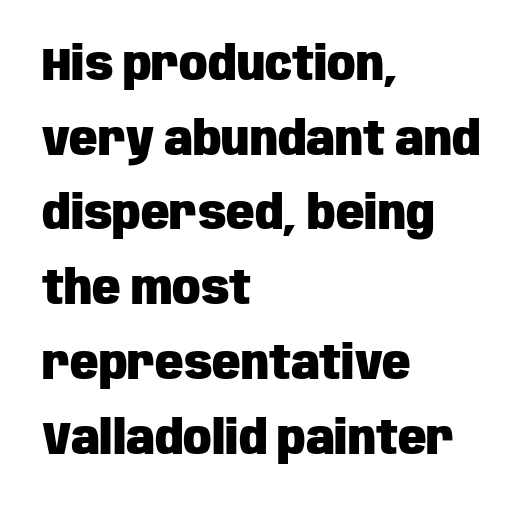
{"serif": "no", "italic": "no", "bold": "yes", "weight": "heavy", "width": "condensed", "stroke_contrast": "low", "x_height": "large", "monospaced": "no", "underline": "no", "align": "left", "line_spacing": "normal", "line_spacing_ratio": 1.59, "letter_spacing": "normal", "letter_spacing_em": 0.0, "glyph_px": 47}
